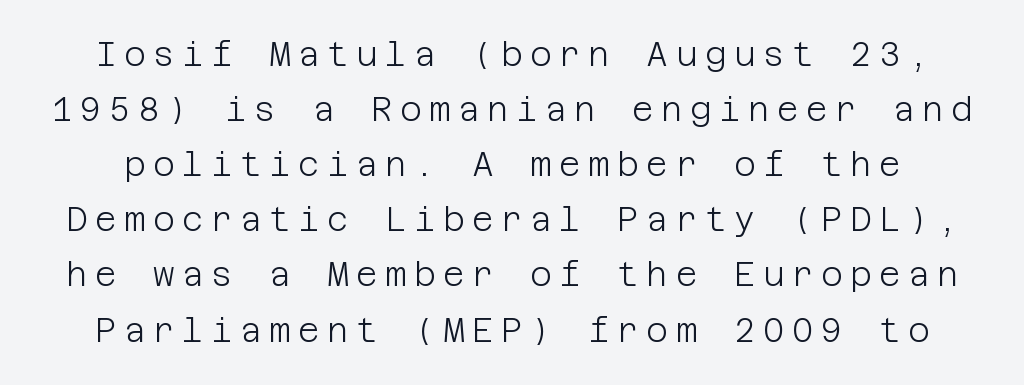
The letters carry no serifs — their stems end cleanly without finishing strokes. A bare baseline throughout the passage. These lines have a slow, spaced-out rhythm from letter to letter. Is there much room between lines? A standard amount, neither cramped nor airy. If you drew a line through each stem, it would be perfectly vertical.
